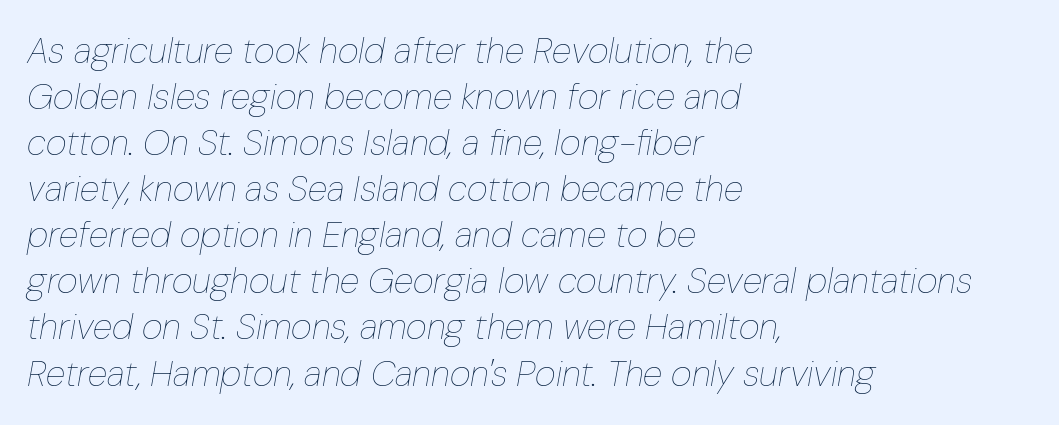
The image shows 36 px thin, condensed type, italic (leaning right); set left-aligned, normal line spacing (1.28x), normal letter spacing, not underlined; low stroke contrast and a medium x-height.
